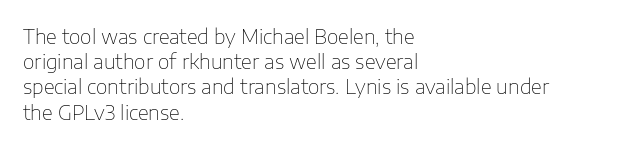
How would I describe the line gaps? Plain and ordinary. Stem width sits at or under what a default text font uses. Posture: straight, roman, zero tilt. Underlining? Definitely not there. How are the letters spaced? Ordinarily, with no added tracking. Alignment: flush left.
